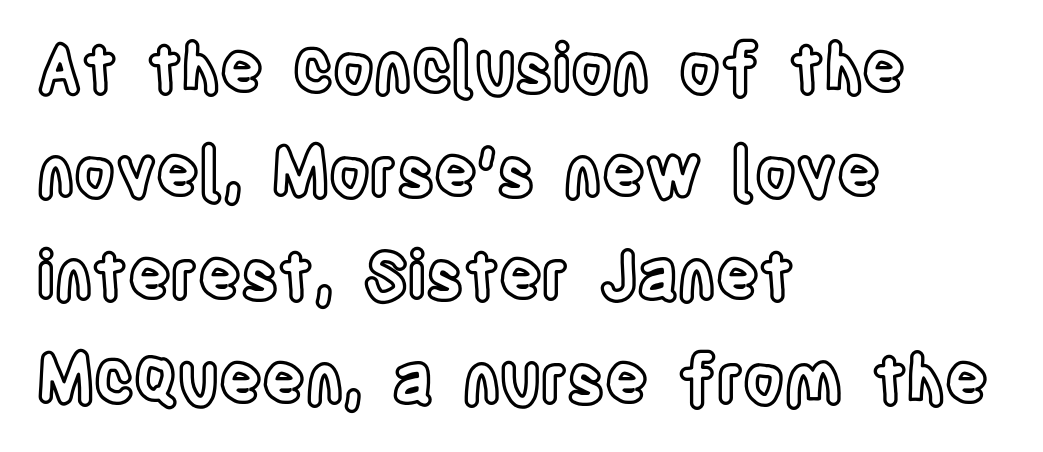
Q: Is the text italic (slanted)? A: No, it is upright.
Q: Is the text underlined? A: No.
Q: How is the paragraph aligned? A: Left-aligned.
Q: Is the spacing between letters normal or unusually wide? A: Normal.
Q: Is the spacing between lines tight, normal or loose? A: Normal.
Q: Width (condensed, normal, or wide)? A: Condensed.
Q: x-height? A: Large.
Q: Monospaced? A: No.
